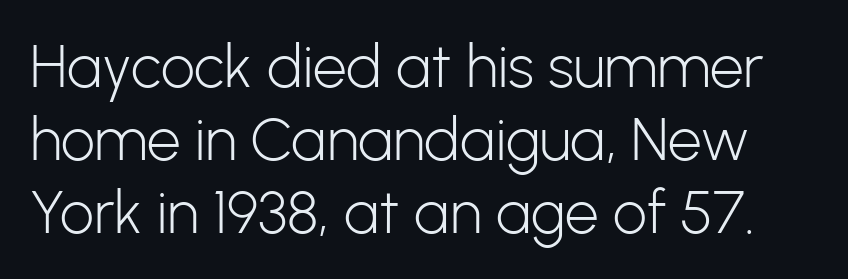
Q: Is the text bold? A: No.
Q: Is the text italic (slanted)? A: No, it is upright.
Q: Is the typeface a serif or a sans-serif typeface? A: Sans-serif.
Q: Is the text underlined? A: No.
Q: Is the spacing between letters normal or unusually wide? A: Normal.
Q: Width (condensed, normal, or wide)? A: Normal.
Q: Stroke contrast? A: Low.
Q: x-height? A: Medium.
Q: Monospaced? A: No.
